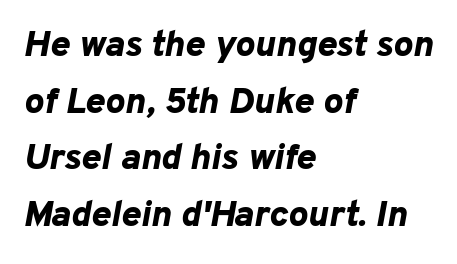
{"italic": "yes", "lean": "right", "slant_degrees": 10, "bold": "yes", "weight": "bold", "width": "normal", "stroke_contrast": "low", "x_height": "medium", "monospaced": "no", "underline": "no", "align": "left", "line_spacing": "normal", "line_spacing_ratio": 1.53, "letter_spacing": "normal", "letter_spacing_em": 0.0, "glyph_px": 37}
